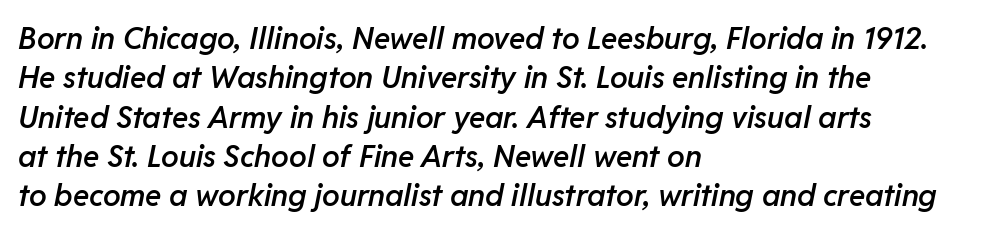
The text carries the slant typical of an italic or oblique font. Reading down the block, your eye returns to a fixed left position each line. The string is rendered with underlining switched off. A somewhat darkened texture: the type is semibold rather than bold. Here the designer chose a conventional face with non-uniform glyph widths.
